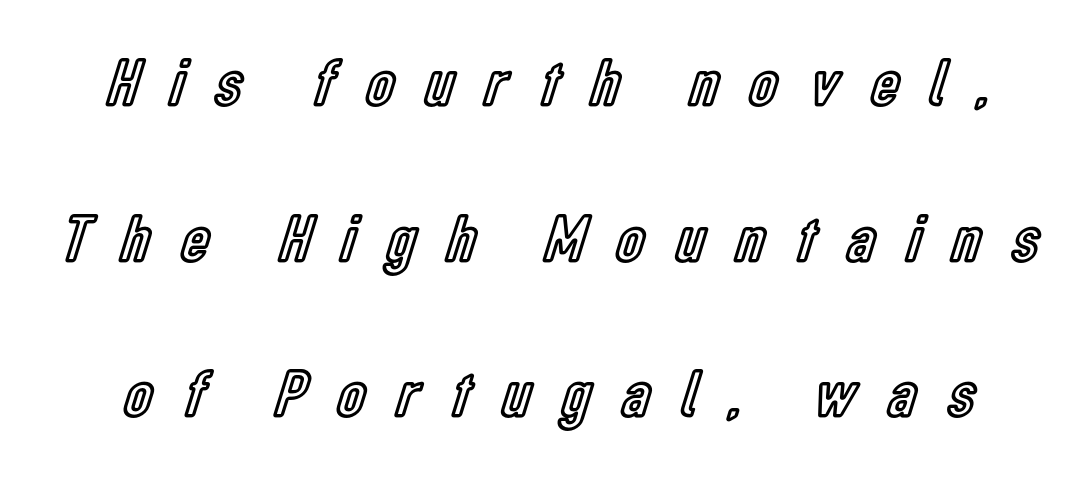
{"width": "condensed", "x_height": "medium", "monospaced": "no", "underline": "no", "line_spacing": "loose", "line_spacing_ratio": 2.29, "letter_spacing": "wide", "letter_spacing_em": 0.47, "glyph_px": 68}
